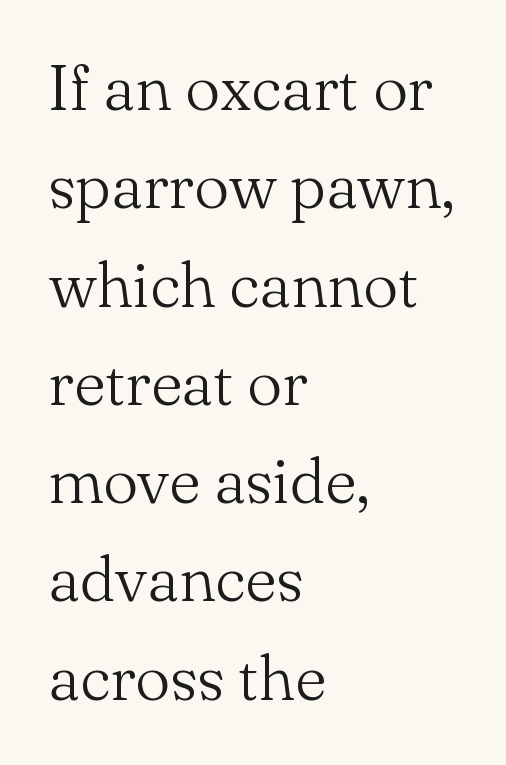
The image shows 63 px light serif type, upright; set left-aligned, normal line spacing (1.56x), normal letter spacing, not underlined; medium stroke contrast and a small x-height.
